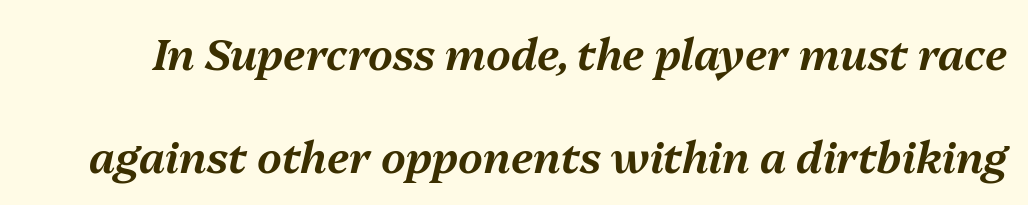
The image shows 43 px text type, italic (leaning right); set loose line spacing (2.39x), normal letter spacing, not underlined; medium stroke contrast and a medium x-height.
